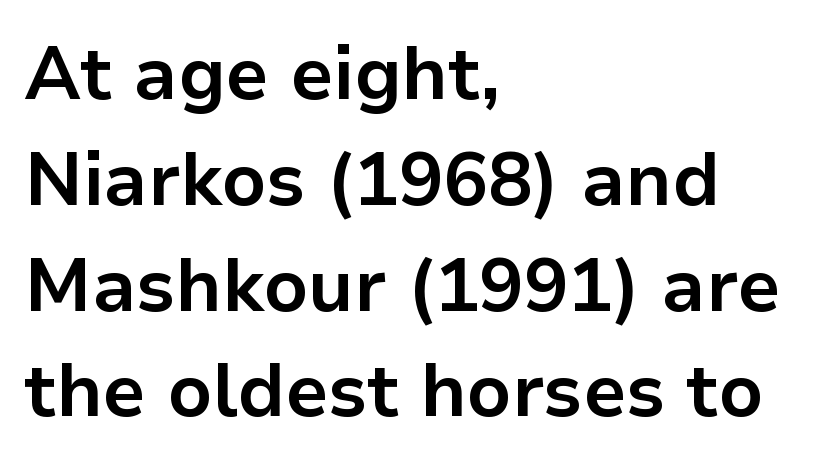
{"serif": "no", "italic": "no", "bold": "yes", "weight": "bold", "width": "normal", "stroke_contrast": "low", "x_height": "medium", "monospaced": "no", "underline": "no", "align": "left", "line_spacing": "normal", "line_spacing_ratio": 1.43, "letter_spacing": "normal", "letter_spacing_em": 0.0, "glyph_px": 74}
